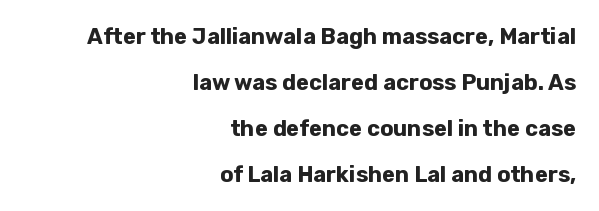
The image shows 22 px bold type, upright; set right-aligned, loose line spacing (2.09x), normal letter spacing, not underlined.
